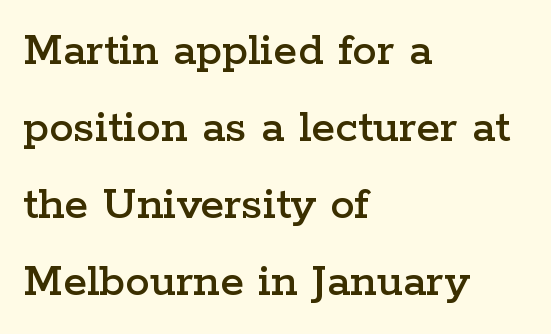
{"serif": "yes", "italic": "no", "width": "wide", "stroke_contrast": "low", "x_height": "medium", "monospaced": "no", "underline": "no", "align": "left", "line_spacing": "normal", "line_spacing_ratio": 1.57, "letter_spacing": "normal", "letter_spacing_em": 0.0, "glyph_px": 49}
